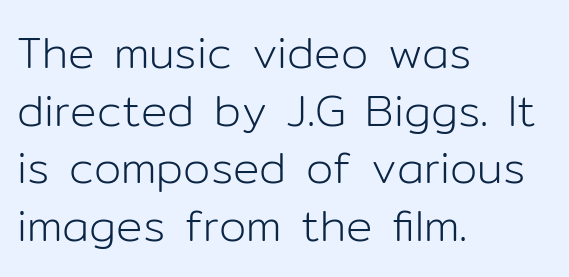
Q: Is the text bold? A: No.
Q: Is the text italic (slanted)? A: No, it is upright.
Q: Is the typeface a serif or a sans-serif typeface? A: Sans-serif.
Q: Is the text underlined? A: No.
Q: How is the paragraph aligned? A: Left-aligned.
Q: Is the spacing between letters normal or unusually wide? A: Normal.
Q: Is the spacing between lines tight, normal or loose? A: Normal.
Q: Width (condensed, normal, or wide)? A: Normal.
Q: Stroke contrast? A: Low.
Q: x-height? A: Medium.
Q: Monospaced? A: No.
